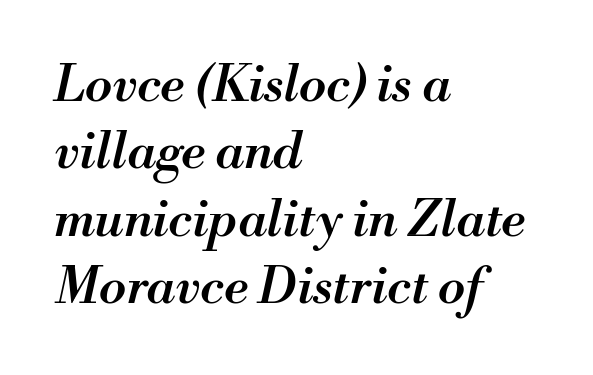
{"italic": "yes", "lean": "right", "slant_degrees": 13, "bold": "semi", "weight": "semibold", "width": "normal", "stroke_contrast": "medium", "x_height": "small", "monospaced": "no", "underline": "no", "align": "left", "line_spacing": "normal", "line_spacing_ratio": 1.35, "letter_spacing": "normal", "letter_spacing_em": 0.0, "glyph_px": 50}
